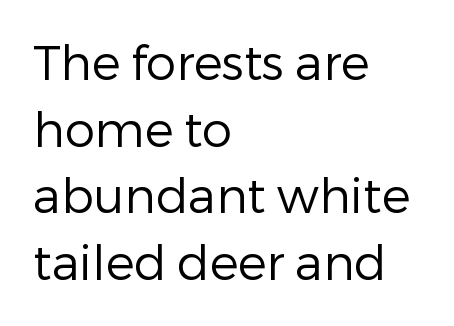
This reads as an unemphasized weight, regular at the heaviest. The space beneath each line is pristine and unruled. Characters remain perfectly vertical along every line. Caption: standard tracking, unaltered. These lines are rendered in a variable-pitch font. Short and long lines alike share a common starting point at left.
